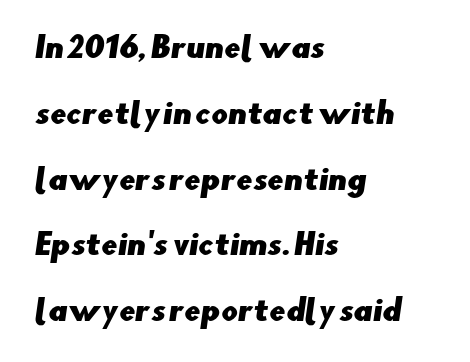
This rendering uses left alignment, leaving the right contour irregular. Check the space under the baseline: it is left empty. The font family rendered here belongs to the sans-serif group. You could fit nearly another row in the gap between these rows.
